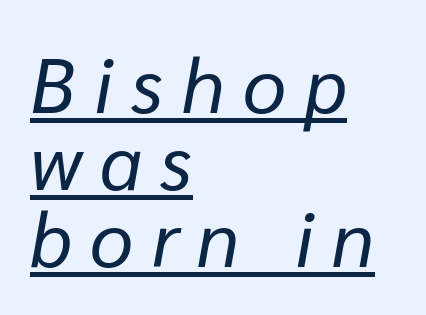
Q: Is the text bold? A: No.
Q: Is the text italic (slanted)? A: Yes, it leans right by about 10 degrees.
Q: Is the text underlined? A: Yes.
Q: How is the paragraph aligned? A: Left-aligned.
Q: Is the spacing between letters normal or unusually wide? A: Unusually wide.
Q: Is the spacing between lines tight, normal or loose? A: Tight.
Q: Width (condensed, normal, or wide)? A: Normal.
Q: Stroke contrast? A: Low.
Q: x-height? A: Medium.
Q: Monospaced? A: No.
